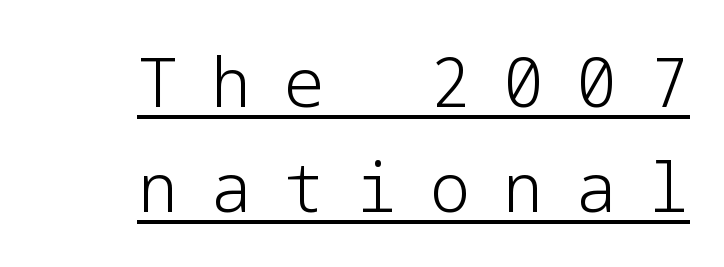
Posture: vertical. The passage shown has open, widely tracked lettering throughout. The glyphs are accompanied by a horizontal stroke just below them. If you drew a ruler down the right edge, every line would touch it.
